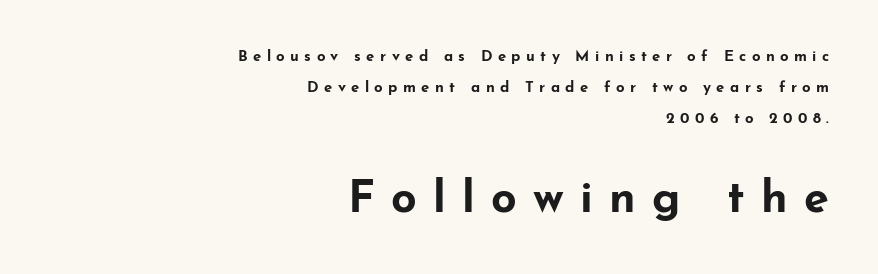
The image shows 45 px bold, wide sans-serif type, upright; set right-aligned, loose line spacing (2.07x), unusually wide letter spacing (+0.36 em), not underlined; the second (bottom) block is 3.0x larger; low stroke contrast and a small x-height.
